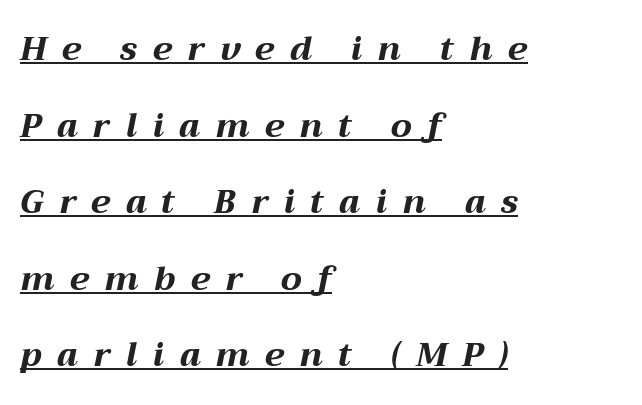
The tracking reads as deliberately expanded to a designer's eye. Leftover space on each line is placed entirely after the last word. This sample trades compactness for vertical openness between lines. A typesetter would mark this as italic. Looks like regular typesetting: each glyph gets only the width it needs. Underline: present.
